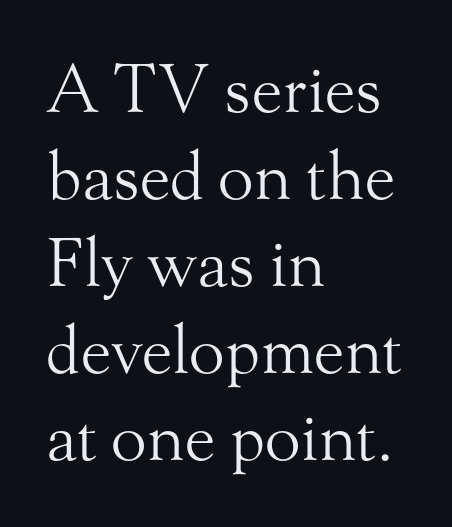
{"serif": "yes", "italic": "no", "bold": "no", "weight": "light", "width": "normal", "stroke_contrast": "medium", "x_height": "small", "monospaced": "no", "underline": "no", "align": "left", "line_spacing": "normal", "line_spacing_ratio": 1.32, "letter_spacing": "normal", "letter_spacing_em": 0.0, "glyph_px": 66}
